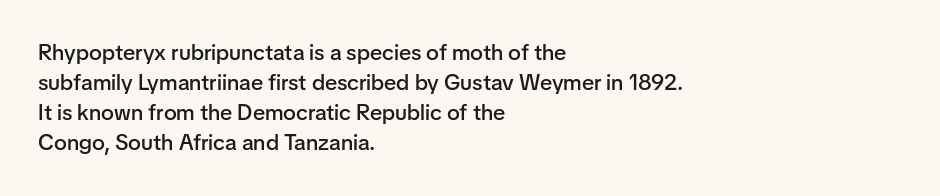
The rows are spaced the way most documents space them. Default kerning and tracking; the words read as compact shapes. Reading down the block, your eye returns to a fixed left position each line. The lettering stays uniformly vertical, giving the passage a roman look. Set as a demibold, roughly 600 on the weight scale.
